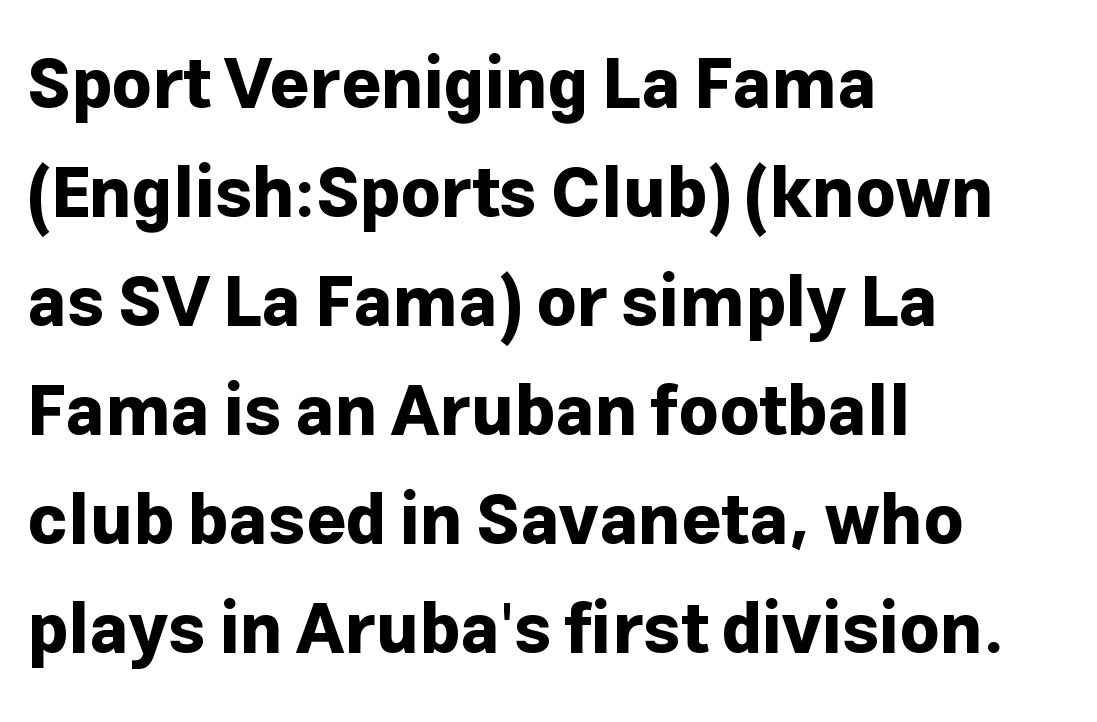
Q: Is the text bold? A: Yes.
Q: Is the text italic (slanted)? A: No, it is upright.
Q: Is the typeface a serif or a sans-serif typeface? A: Sans-serif.
Q: Is the text underlined? A: No.
Q: How is the paragraph aligned? A: Left-aligned.
Q: Is the spacing between letters normal or unusually wide? A: Normal.
Q: Is the spacing between lines tight, normal or loose? A: Normal.
Q: Width (condensed, normal, or wide)? A: Normal.
Q: Stroke contrast? A: Low.
Q: x-height? A: Medium.
Q: Monospaced? A: No.
